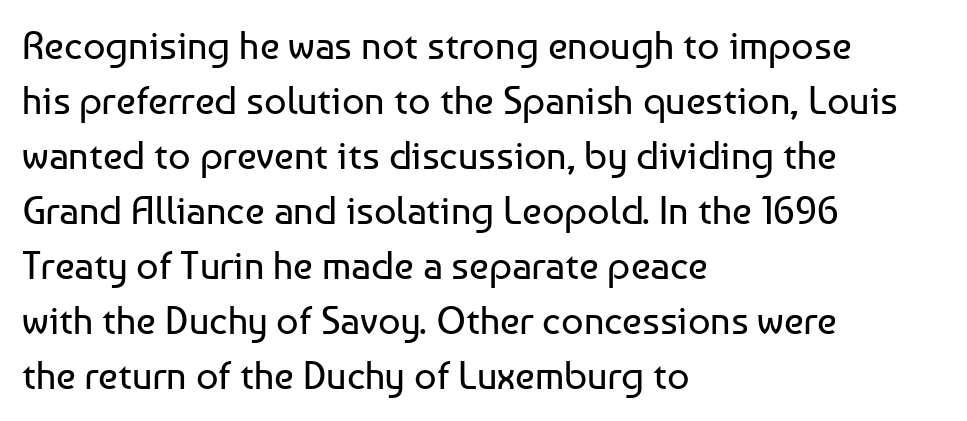
The image shows 39 px regular-weight sans-serif type, upright; set left-aligned, normal line spacing (1.41x), normal letter spacing, not underlined; low stroke contrast and a medium x-height.
